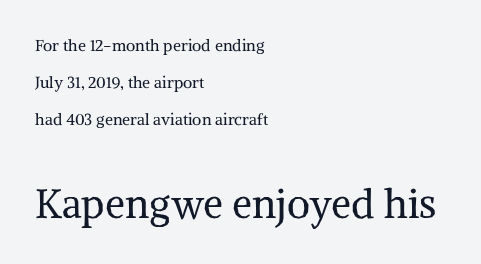
Q: Is the text bold? A: No.
Q: Is the text italic (slanted)? A: No, it is upright.
Q: Is the typeface a serif or a sans-serif typeface? A: Serif.
Q: Is the text underlined? A: No.
Q: How is the paragraph aligned? A: Left-aligned.
Q: Is the spacing between letters normal or unusually wide? A: Normal.
Q: Is the spacing between lines tight, normal or loose? A: Loose.
Q: Which block of text is set in a larger size, the first (top) or the second (bottom)? A: The second (bottom) one.
Q: Width (condensed, normal, or wide)? A: Normal.
Q: Stroke contrast? A: Medium.
Q: x-height? A: Medium.
Q: Monospaced? A: No.
